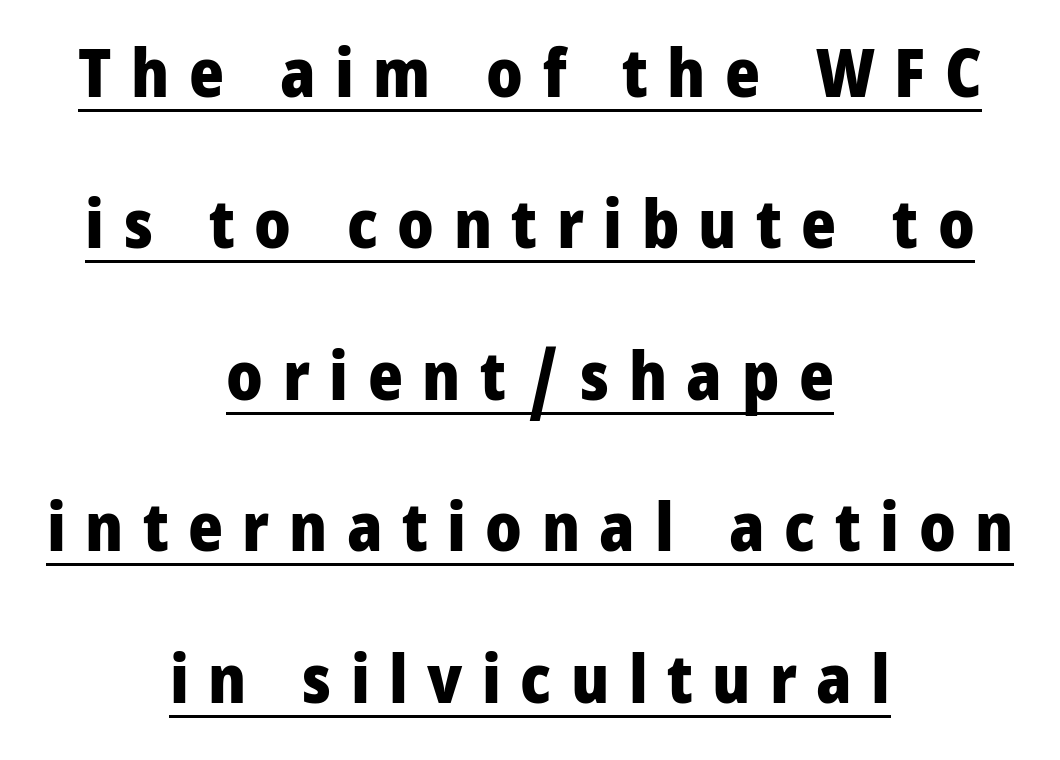
Q: Is the text bold? A: Yes.
Q: Is the text italic (slanted)? A: No, it is upright.
Q: Is the typeface a serif or a sans-serif typeface? A: Sans-serif.
Q: Is the text underlined? A: Yes.
Q: How is the paragraph aligned? A: Centered.
Q: Is the spacing between letters normal or unusually wide? A: Unusually wide.
Q: Is the spacing between lines tight, normal or loose? A: Loose.
Q: Width (condensed, normal, or wide)? A: Condensed.
Q: Stroke contrast? A: Low.
Q: x-height? A: Large.
Q: Monospaced? A: No.
